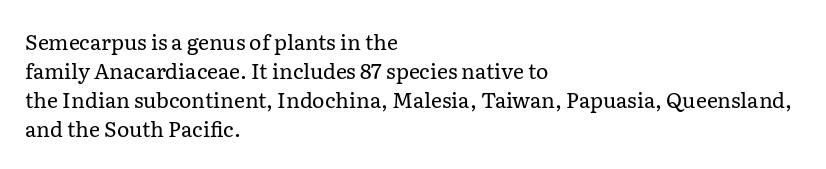
{"italic": "no", "bold": "no", "underline": "no", "align": "left", "line_spacing": "normal", "line_spacing_ratio": 1.38, "letter_spacing": "normal", "letter_spacing_em": 0.0, "glyph_px": 21}
